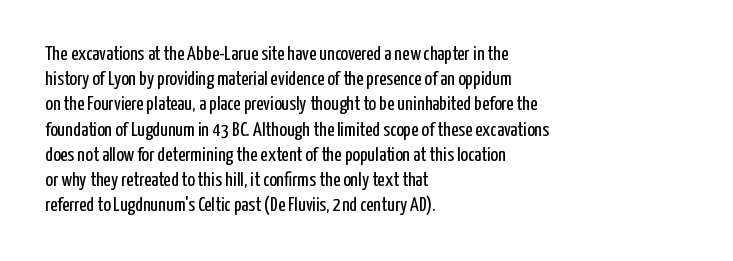
The image shows 20 px text type, upright; set left-aligned, normal line spacing (1.26x), normal letter spacing, not underlined.
